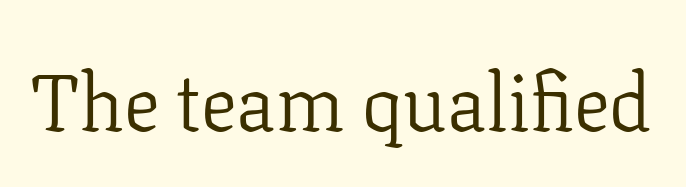
{"serif": "yes", "italic": "no", "bold": "no", "weight": "light", "width": "normal", "stroke_contrast": "low", "x_height": "medium", "monospaced": "no", "underline": "no", "letter_spacing": "normal", "letter_spacing_em": 0.0, "glyph_px": 80}
